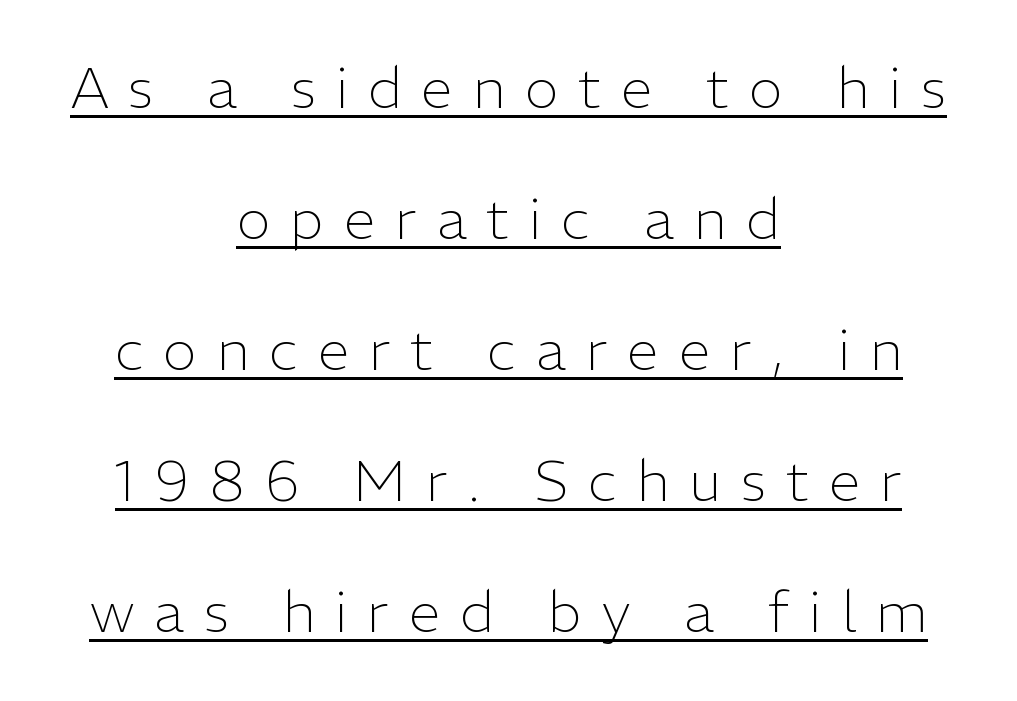
{"serif": "no", "italic": "no", "bold": "no", "weight": "light", "width": "normal", "stroke_contrast": "low", "x_height": "medium", "monospaced": "no", "underline": "yes", "align": "center", "line_spacing": "loose", "line_spacing_ratio": 2.3, "letter_spacing": "wide", "letter_spacing_em": 0.35, "glyph_px": 57}
